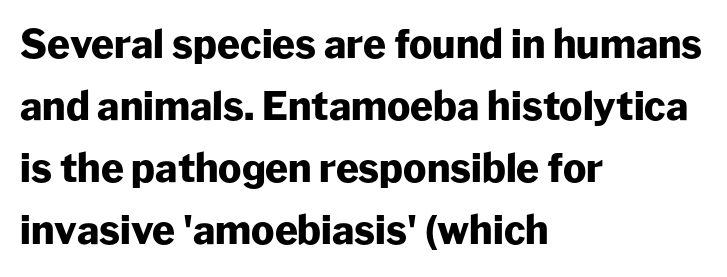
The glyphs in this specimen are sans serif. The setting favours the left margin, as ordinary paragraphs usually do. A clean baseline with only descenders dipping below it. Notice how thick the strokes are: this is what a full bold looks like. Looks like regular typesetting: each glyph gets only the width it needs.
